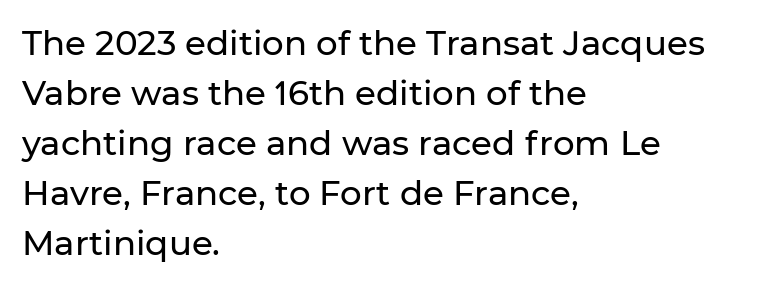
The image shows 34 px sans-serif type, upright; set left-aligned, normal line spacing (1.47x), normal letter spacing, not underlined; low stroke contrast and a medium x-height.
